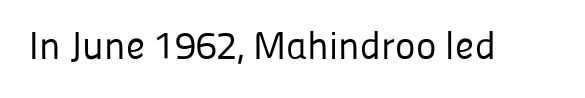
The image shows 39 px regular-weight sans-serif type, upright; set normal letter spacing, not underlined; low stroke contrast and a medium x-height.
